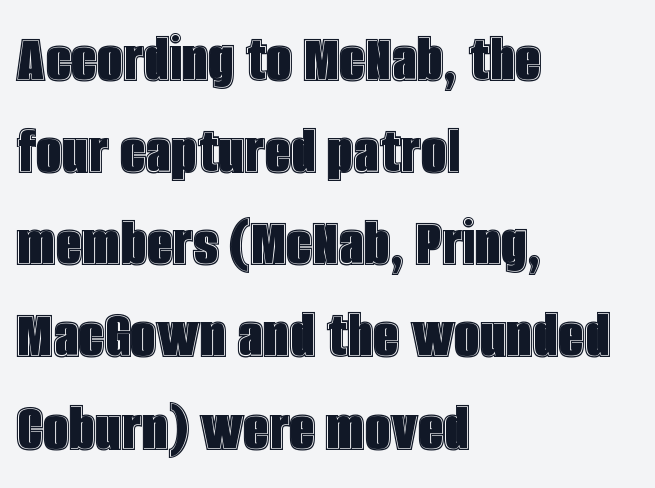
{"italic": "no", "width": "condensed", "x_height": "large", "monospaced": "no", "underline": "no", "align": "left", "line_spacing": "normal", "line_spacing_ratio": 1.28, "letter_spacing": "normal", "letter_spacing_em": 0.0, "glyph_px": 72}
